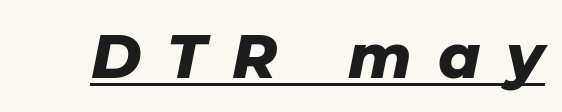
Slant detected: the letters are inclined. Compared with undecorated copy, this sample adds a rule below the words. The letters advance in unequal steps, a hallmark of proportional type. Glyph-to-glyph distance is far greater than everyday printed text. A full-strength bold gives these letters their thick strokes.
